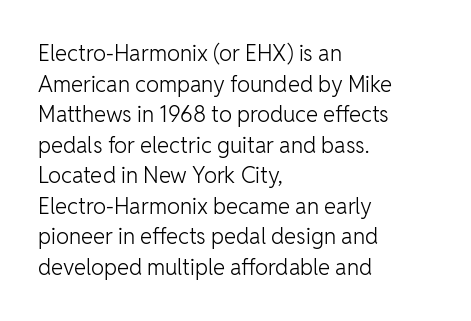
Q: Is the text bold? A: No.
Q: Is the text italic (slanted)? A: No, it is upright.
Q: Is the text underlined? A: No.
Q: How is the paragraph aligned? A: Left-aligned.
Q: Is the spacing between letters normal or unusually wide? A: Normal.
Q: Is the spacing between lines tight, normal or loose? A: Normal.
